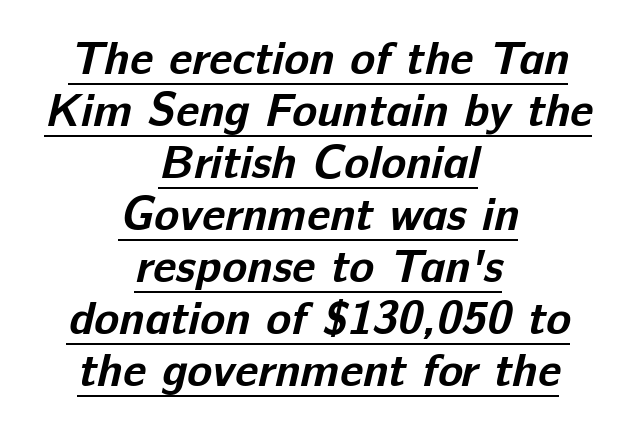
Q: Is the text bold? A: Yes.
Q: Is the typeface a serif or a sans-serif typeface? A: Sans-serif.
Q: Is the text underlined? A: Yes.
Q: How is the paragraph aligned? A: Centered.
Q: Is the spacing between letters normal or unusually wide? A: Normal.
Q: Is the spacing between lines tight, normal or loose? A: Tight.
Q: Width (condensed, normal, or wide)? A: Normal.
Q: Stroke contrast? A: Low.
Q: x-height? A: Medium.
Q: Monospaced? A: No.
